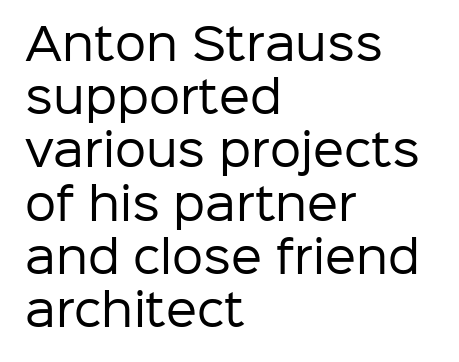
Q: Is the text bold? A: No.
Q: Is the text italic (slanted)? A: No, it is upright.
Q: Is the typeface a serif or a sans-serif typeface? A: Sans-serif.
Q: Is the text underlined? A: No.
Q: How is the paragraph aligned? A: Left-aligned.
Q: Is the spacing between letters normal or unusually wide? A: Normal.
Q: Width (condensed, normal, or wide)? A: Normal.
Q: Stroke contrast? A: Low.
Q: x-height? A: Medium.
Q: Monospaced? A: No.
